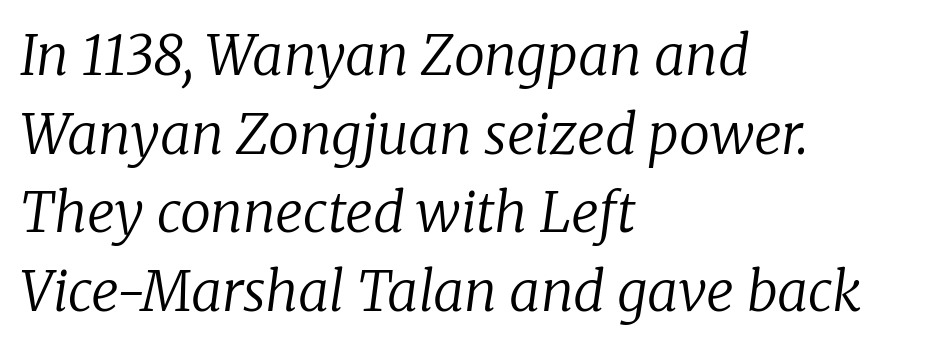
Each stroke keeps to a modest, everyday thickness or less. Summary of vertical rhythm: regular, with standard interline spacing. The glyphs look as if they've been sheared to an angle. Is this a sans? No — the strokes have serifs. The area under the type is left untouched. Proportional: the letters do not fall into vertical columns.
